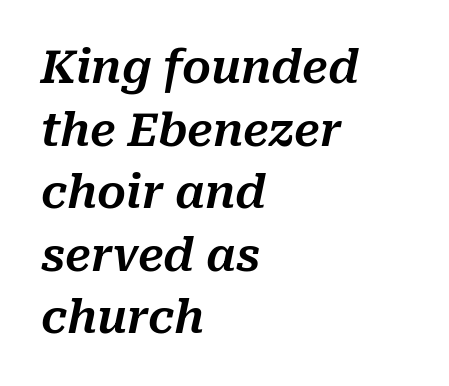
{"italic": "yes", "lean": "right", "slant_degrees": 10, "width": "normal", "stroke_contrast": "medium", "x_height": "medium", "monospaced": "no", "underline": "no", "align": "left", "line_spacing": "normal", "line_spacing_ratio": 1.39, "letter_spacing": "normal", "letter_spacing_em": 0.0, "glyph_px": 45}
